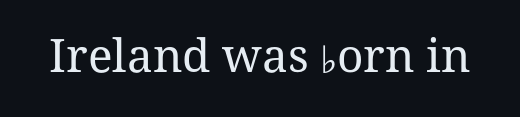
Stem width sits at or under what a default text font uses. Posture: vertical. Look at the bottom of the vertical strokes: they flare into serifs here. Is this a fixed-width face? No — the glyphs have proportional, varying widths.
